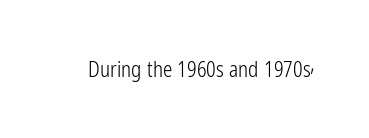
The passage shown is not underscored anywhere. The font's upright variant was chosen for this text. Stems here are at most as thick as an everyday book face. Observe the ordinary spacing: letters are neighbours, not strangers.
